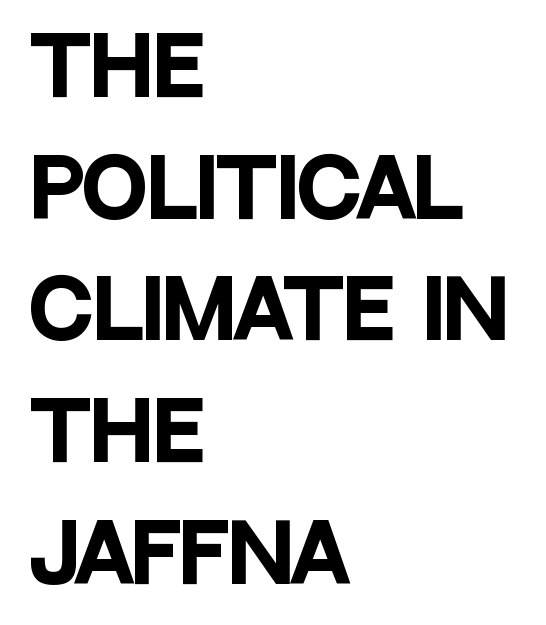
Q: Is the text bold? A: Yes.
Q: Is the text italic (slanted)? A: No, it is upright.
Q: Is the typeface a serif or a sans-serif typeface? A: Sans-serif.
Q: Is the text underlined? A: No.
Q: How is the paragraph aligned? A: Left-aligned.
Q: Is the spacing between letters normal or unusually wide? A: Normal.
Q: Is the spacing between lines tight, normal or loose? A: Normal.
Q: Width (condensed, normal, or wide)? A: Condensed.
Q: Stroke contrast? A: Low.
Q: x-height? A: Large.
Q: Monospaced? A: No.
